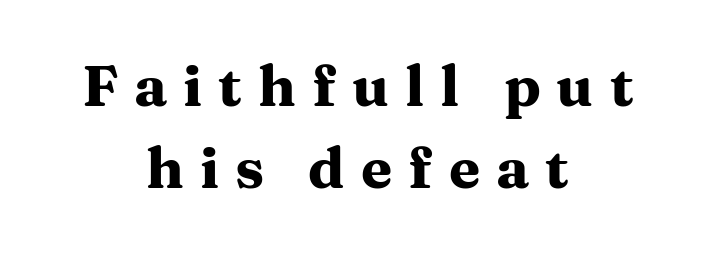
The image shows 57 px heavy, wide serif type, upright; set centered, normal line spacing (1.44x), unusually wide letter spacing (+0.28 em), not underlined; medium stroke contrast and a medium x-height.
